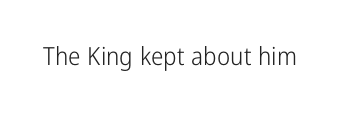
{"italic": "no", "bold": "no", "underline": "no", "letter_spacing": "normal", "letter_spacing_em": 0.0, "glyph_px": 25}
